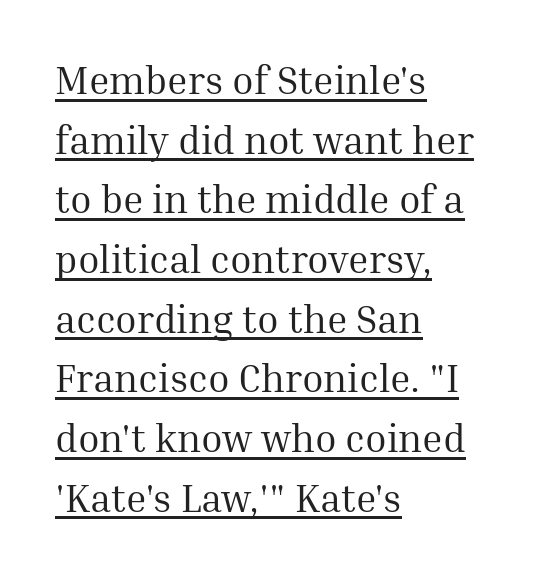
The image shows 39 px regular-weight serif type, upright; set left-aligned, normal line spacing (1.53x), normal letter spacing, underlined; medium stroke contrast and a medium x-height.
